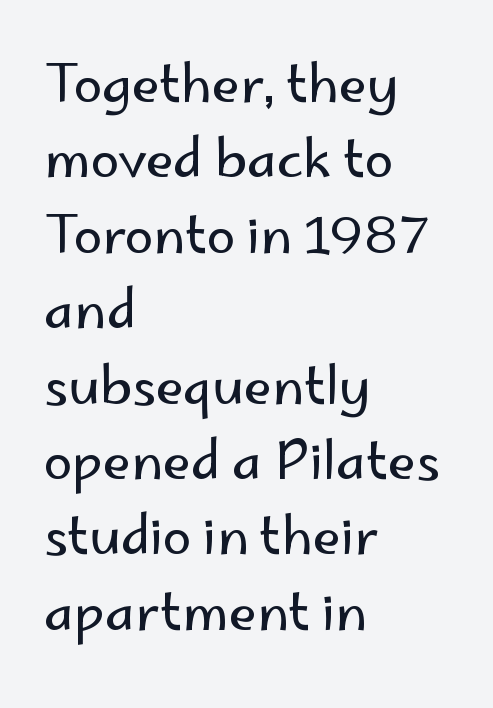
Heft: none added — not bold. Observe the ordinary spacing: letters are neighbours, not strangers. The rendering uses a moderate line-height, typical for paragraphs. Proportional: the letters do not fall into vertical columns. Designer's note — italics off, roman on.
